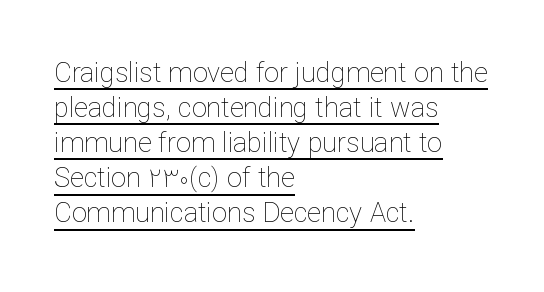
Q: Is the text bold? A: No.
Q: Is the text italic (slanted)? A: No, it is upright.
Q: Is the text underlined? A: Yes.
Q: How is the paragraph aligned? A: Left-aligned.
Q: Is the spacing between letters normal or unusually wide? A: Normal.
Q: Is the spacing between lines tight, normal or loose? A: Normal.
